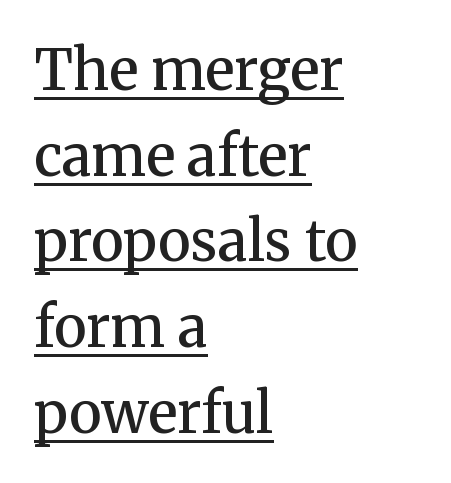
The image shows 56 px semibold serif type, upright; set left-aligned, normal line spacing (1.53x), normal letter spacing, underlined; medium stroke contrast and a medium x-height.
